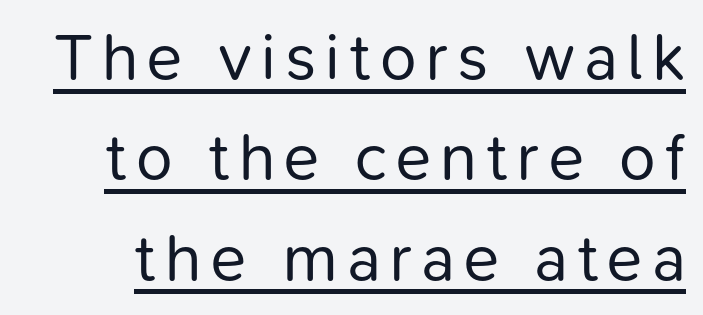
{"serif": "no", "italic": "no", "bold": "no", "weight": "regular", "width": "normal", "stroke_contrast": "low", "x_height": "medium", "monospaced": "no", "underline": "yes", "line_spacing": "normal", "line_spacing_ratio": 1.52, "glyph_px": 66}
